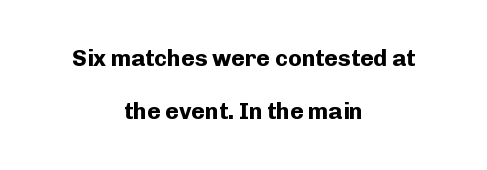
Any mark beneath the type? The region is blank. The vertical gap from one line to the next is large. Nobody touched the tracking dial on this one. Italic: no, the glyphs are upright roman. Notice how thick the strokes are: this is what a full bold looks like. Typeset on center — no edge is straight.
